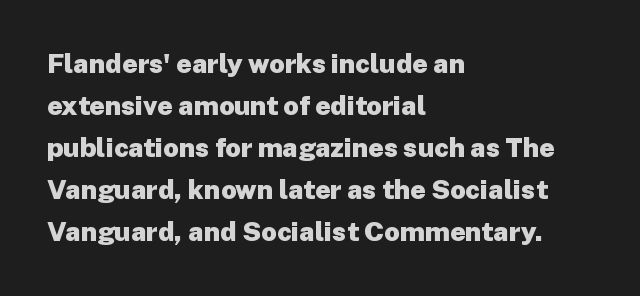
Nothing unusual about the tracking: characters are spaced as the font intends. Layout note: lines flush left. Does the lettering tilt? It doesn't — this is upright. The characters look thick and weighty, a clear bold. If you measured baseline to baseline, you'd find a middling distance. Underlining? Definitely not there.
